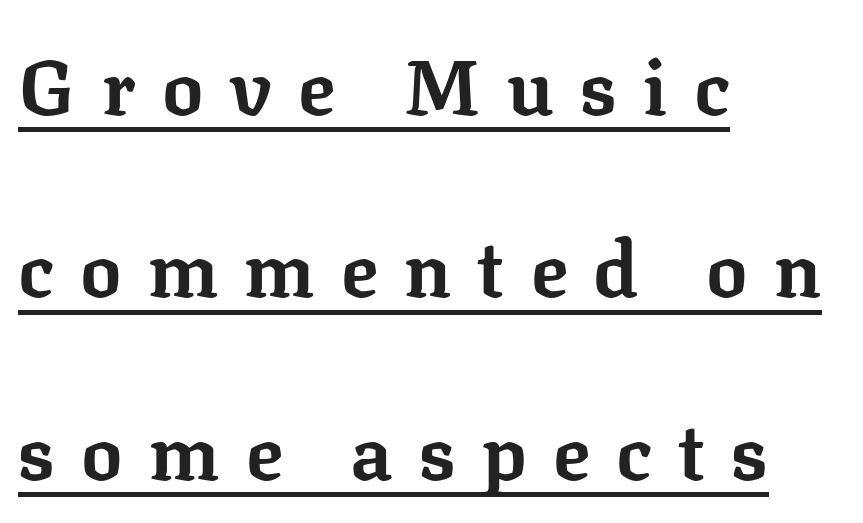
The image shows 77 px bold serif type, upright; set left-aligned, loose line spacing (2.37x), unusually wide letter spacing (+0.34 em), underlined; low stroke contrast and a medium x-height.
